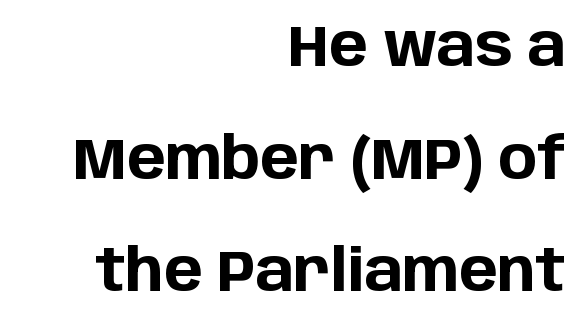
The image shows 58 px bold sans-serif type, upright; set right-aligned, loose line spacing (1.94x), normal letter spacing, not underlined; low stroke contrast and a large x-height.
